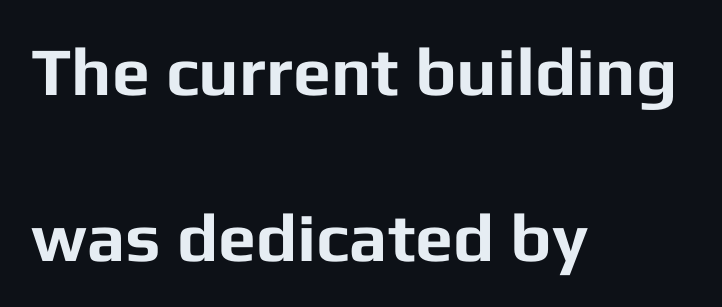
{"serif": "no", "italic": "no", "bold": "yes", "weight": "bold", "width": "normal", "stroke_contrast": "low", "x_height": "medium", "monospaced": "no", "underline": "no", "align": "left", "line_spacing": "loose", "line_spacing_ratio": 2.44, "letter_spacing": "normal", "letter_spacing_em": 0.0, "glyph_px": 68}
